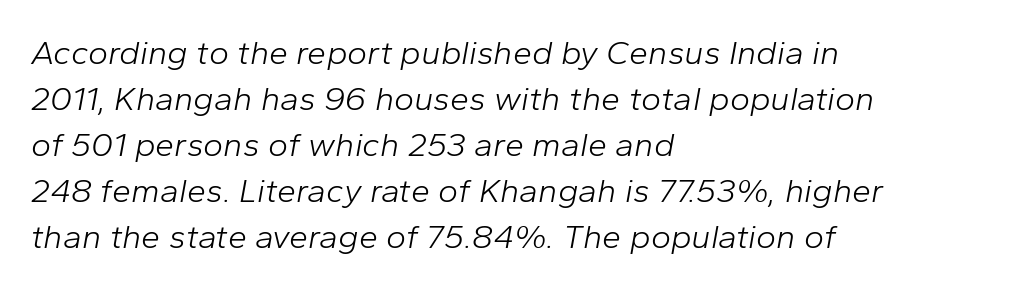
{"italic": "yes", "lean": "right", "slant_degrees": 10, "bold": "no", "weight": "light", "width": "normal", "stroke_contrast": "low", "x_height": "medium", "monospaced": "no", "underline": "no", "align": "left", "line_spacing": "normal", "line_spacing_ratio": 1.35, "letter_spacing": "normal", "letter_spacing_em": 0.0, "glyph_px": 34}
